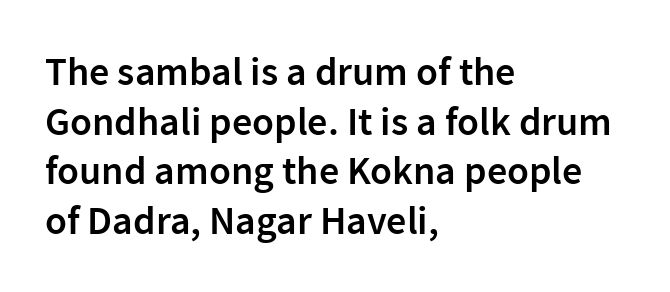
{"serif": "no", "italic": "no", "bold": "semi", "weight": "semibold", "width": "normal", "stroke_contrast": "low", "x_height": "medium", "monospaced": "no", "underline": "no", "align": "left", "line_spacing_ratio": 1.24, "letter_spacing": "normal", "letter_spacing_em": 0.0, "glyph_px": 40}
